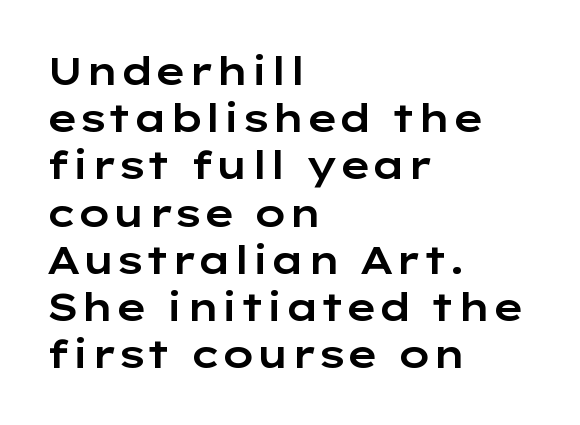
The image shows 39 px wide sans-serif type, upright; set left-aligned, line spacing 1.21x, normal letter spacing, not underlined; low stroke contrast and a medium x-height.
